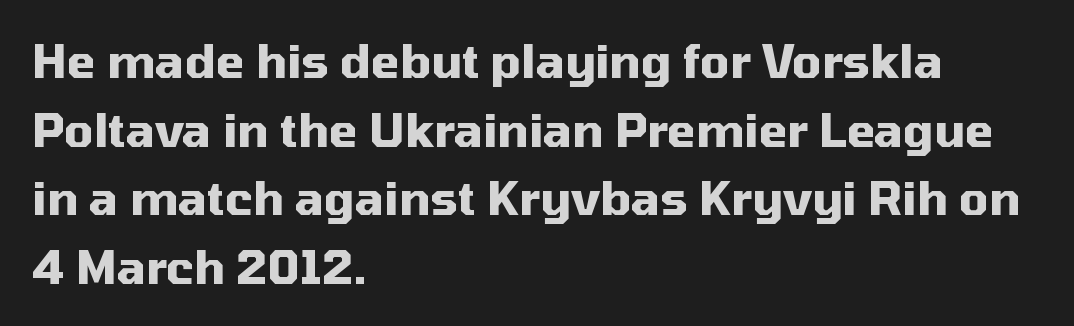
Q: Is the text bold? A: Yes.
Q: Is the text italic (slanted)? A: No, it is upright.
Q: Is the typeface a serif or a sans-serif typeface? A: Sans-serif.
Q: Is the text underlined? A: No.
Q: How is the paragraph aligned? A: Left-aligned.
Q: Is the spacing between letters normal or unusually wide? A: Normal.
Q: Is the spacing between lines tight, normal or loose? A: Normal.
Q: Width (condensed, normal, or wide)? A: Normal.
Q: Stroke contrast? A: Medium.
Q: x-height? A: Medium.
Q: Monospaced? A: No.
